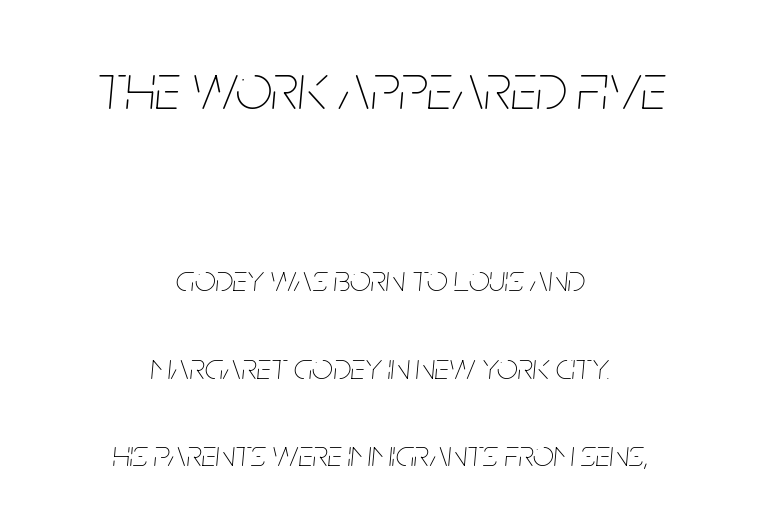
{"italic": "yes", "lean": "right", "slant_degrees": 5, "bold": "no", "weight": "thin", "width": "condensed", "stroke_contrast": "low", "x_height": "large", "monospaced": "no", "underline": "no", "align": "center", "line_spacing": "loose", "line_spacing_ratio": 2.37, "letter_spacing": "normal", "letter_spacing_em": 0.0, "larger_block": "first", "size_ratio": 1.76, "glyph_px": 65}
